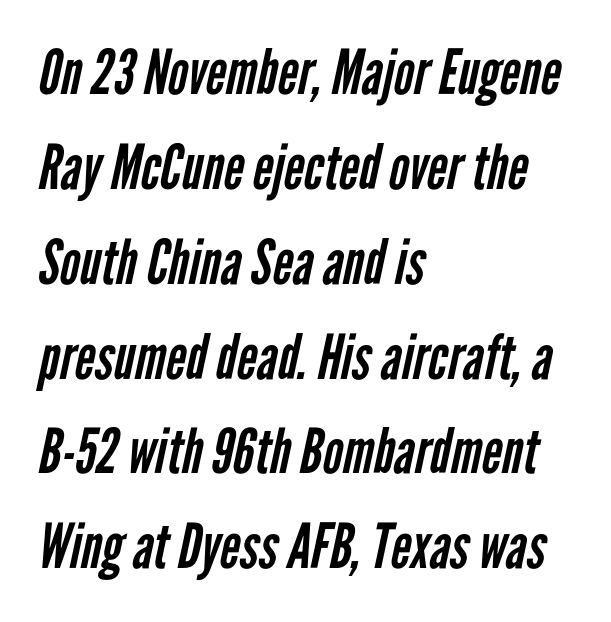
{"serif": "no", "bold": "no", "weight": "regular", "width": "condensed", "stroke_contrast": "low", "x_height": "medium", "monospaced": "no", "underline": "no", "align": "left", "line_spacing": "normal", "line_spacing_ratio": 1.53, "letter_spacing": "normal", "letter_spacing_em": 0.0, "glyph_px": 62}
